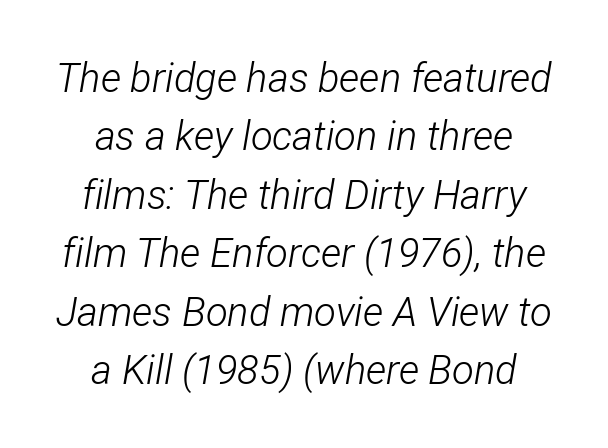
{"italic": "yes", "lean": "right", "slant_degrees": 12, "bold": "no", "weight": "light", "width": "condensed", "stroke_contrast": "low", "x_height": "medium", "monospaced": "no", "underline": "no", "line_spacing": "normal", "line_spacing_ratio": 1.46, "letter_spacing": "normal", "letter_spacing_em": 0.0, "glyph_px": 40}
